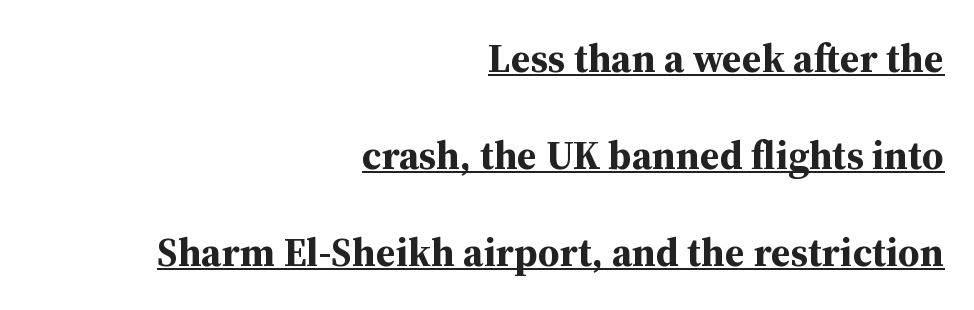
The image shows 40 px bold serif type, upright; set right-aligned, loose line spacing (2.42x), normal letter spacing, underlined; medium stroke contrast and a medium x-height.
